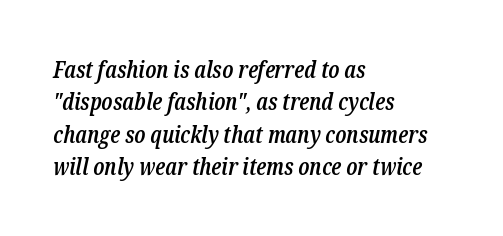
{"italic": "yes", "lean": "right", "slant_degrees": 12, "bold": "semi", "underline": "no", "align": "left", "line_spacing": "normal", "line_spacing_ratio": 1.41, "letter_spacing": "normal", "letter_spacing_em": 0.0, "glyph_px": 23}
